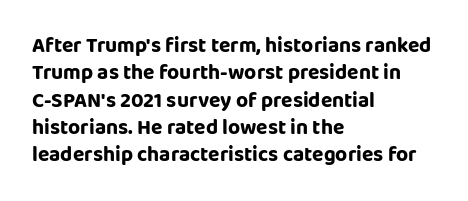
{"italic": "no", "underline": "no", "align": "left", "line_spacing": "normal", "line_spacing_ratio": 1.3, "letter_spacing": "normal", "letter_spacing_em": 0.0, "glyph_px": 21}
